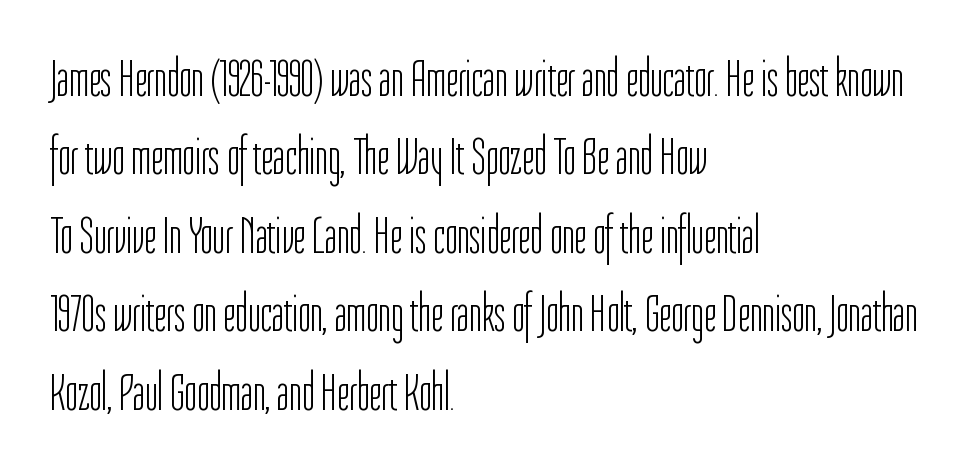
Unlike italic type, these characters show no tilt at all. Note the varied advance widths — an 'i' is clearly narrower than an 'm'. The text was rendered using a sans face with plain stroke endings. Line starts are locked; line ends wander.
